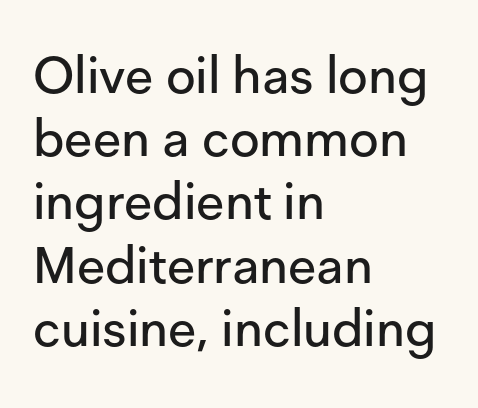
{"serif": "no", "italic": "no", "width": "normal", "stroke_contrast": "low", "x_height": "medium", "monospaced": "no", "underline": "no", "align": "left", "line_spacing_ratio": 1.24, "letter_spacing": "normal", "letter_spacing_em": 0.0, "glyph_px": 51}
